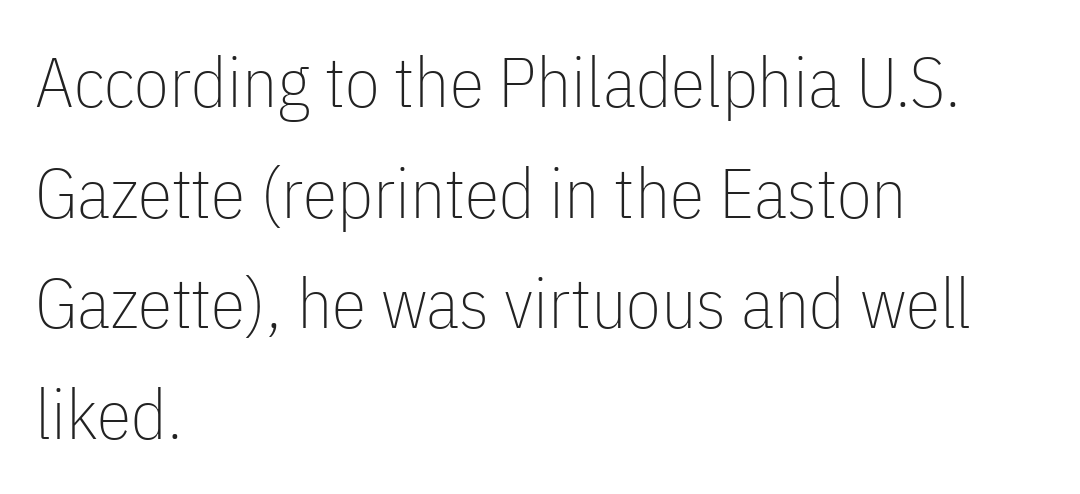
A normal amount of white space separates one row of letters from the next. The letterforms sit at book weight or below. What kind of face is this? One without serifs — a sans. No extra tracking has been applied to these lines. Does the lettering tilt? It doesn't — this is upright.
